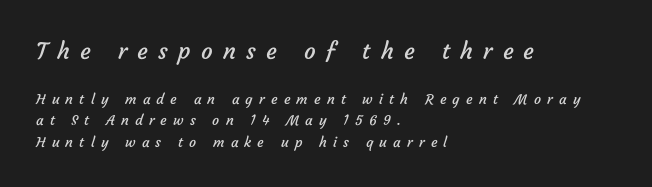
Between one letter and the next there's a generous, obvious gap. The designer left line spacing at the default. Type size steps down from the first block to the second. The lines in this sample share a left origin and differ only in where they stop.
